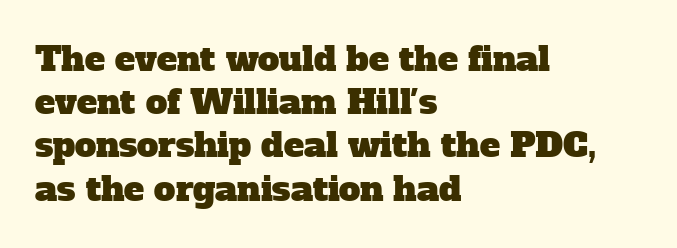
The image shows 34 px serif type; set left-aligned, normal line spacing (1.27x), normal letter spacing, not underlined; low stroke contrast and a medium x-height.
